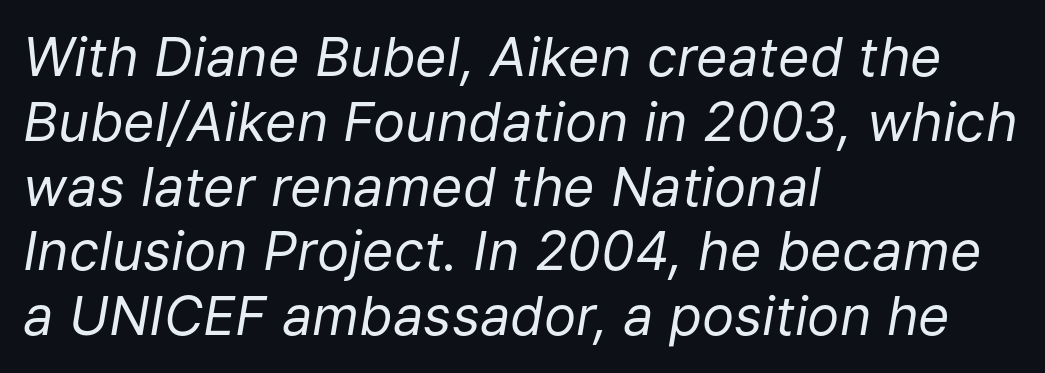
{"italic": "yes", "lean": "right", "slant_degrees": 9, "bold": "no", "weight": "regular", "width": "normal", "stroke_contrast": "low", "x_height": "medium", "monospaced": "no", "underline": "no", "align": "left", "line_spacing_ratio": 1.2, "letter_spacing": "normal", "letter_spacing_em": 0.0, "glyph_px": 54}
